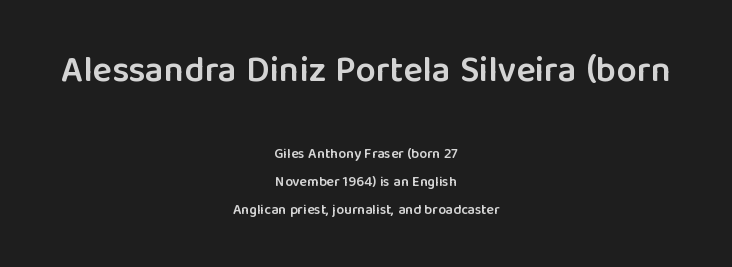
{"serif": "no", "italic": "no", "bold": "semi", "weight": "semibold", "width": "normal", "stroke_contrast": "low", "x_height": "medium", "monospaced": "no", "underline": "no", "align": "center", "line_spacing": "loose", "line_spacing_ratio": 1.99, "letter_spacing": "normal", "letter_spacing_em": 0.0, "larger_block": "first", "size_ratio": 2.57, "glyph_px": 36}
